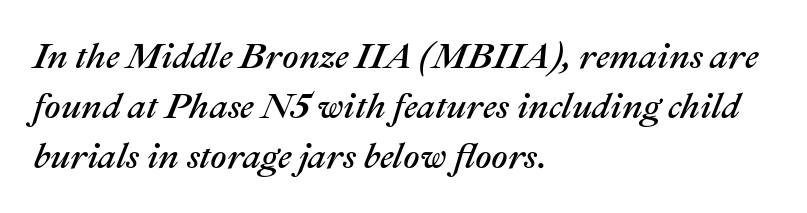
Q: Is the text italic (slanted)? A: Yes, it leans right by about 22 degrees.
Q: Is the text underlined? A: No.
Q: How is the paragraph aligned? A: Left-aligned.
Q: Is the spacing between letters normal or unusually wide? A: Normal.
Q: Is the spacing between lines tight, normal or loose? A: Normal.
Q: Width (condensed, normal, or wide)? A: Normal.
Q: Stroke contrast? A: Medium.
Q: x-height? A: Medium.
Q: Monospaced? A: No.
